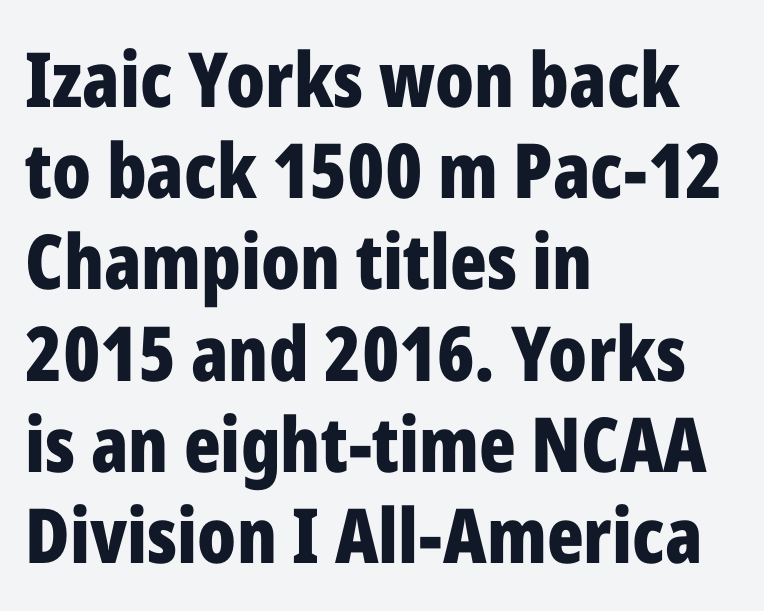
{"serif": "no", "italic": "no", "bold": "yes", "weight": "bold", "width": "condensed", "stroke_contrast": "low", "x_height": "medium", "monospaced": "no", "underline": "no", "align": "left", "line_spacing_ratio": 1.2, "letter_spacing": "normal", "letter_spacing_em": 0.0, "glyph_px": 76}
